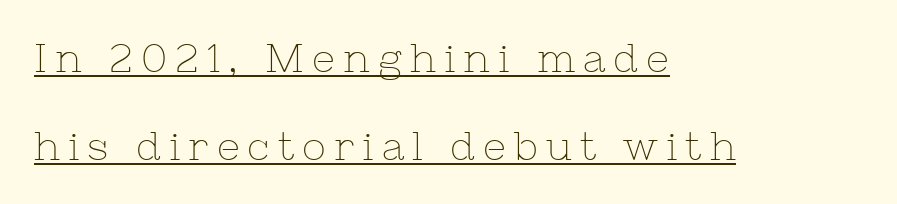
What stands out about the letter spacing? Its width — letters are far apart. The specimen reads as upright at a glance. The lines are quadded left. Do the characters align in a grid? No, the font is proportional.
